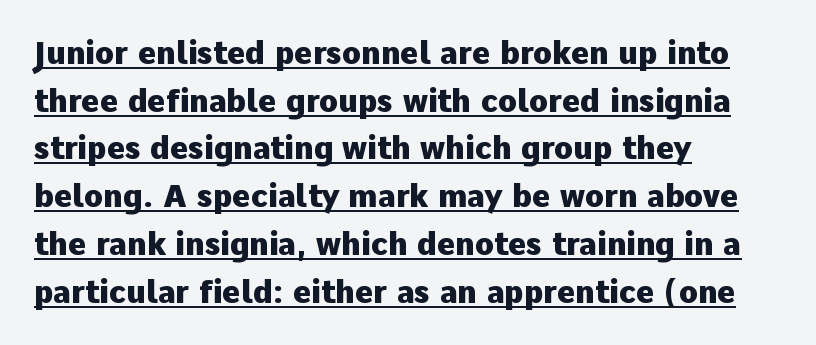
{"serif": "no", "italic": "no", "bold": "yes", "weight": "heavy", "width": "normal", "stroke_contrast": "low", "x_height": "medium", "monospaced": "no", "underline": "yes", "align": "left", "line_spacing": "normal", "line_spacing_ratio": 1.54, "letter_spacing": "normal", "letter_spacing_em": 0.0, "glyph_px": 31}
